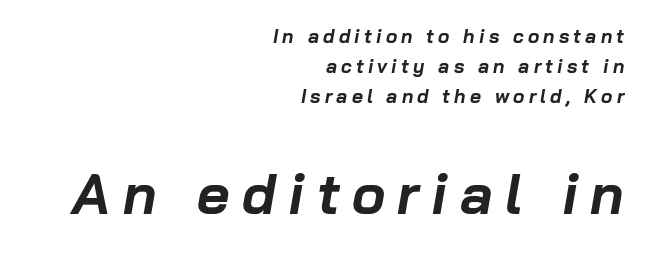
All the whitespace from short lines collects on the left. The second block has been scaled up relative to the first. Whoever set this chose a conventional vertical rhythm. The face used here is rendered with a markedly widened letterfit.
